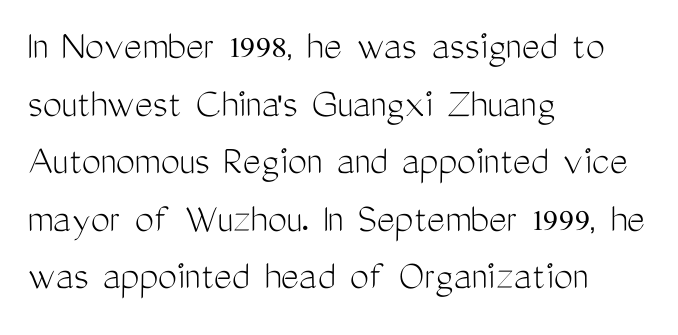
Q: Is the text bold? A: No.
Q: Is the text italic (slanted)? A: No, it is upright.
Q: Is the typeface a serif or a sans-serif typeface? A: Sans-serif.
Q: Is the text underlined? A: No.
Q: How is the paragraph aligned? A: Left-aligned.
Q: Is the spacing between letters normal or unusually wide? A: Normal.
Q: Is the spacing between lines tight, normal or loose? A: Normal.
Q: Width (condensed, normal, or wide)? A: Condensed.
Q: Stroke contrast? A: Medium.
Q: x-height? A: Medium.
Q: Monospaced? A: No.
